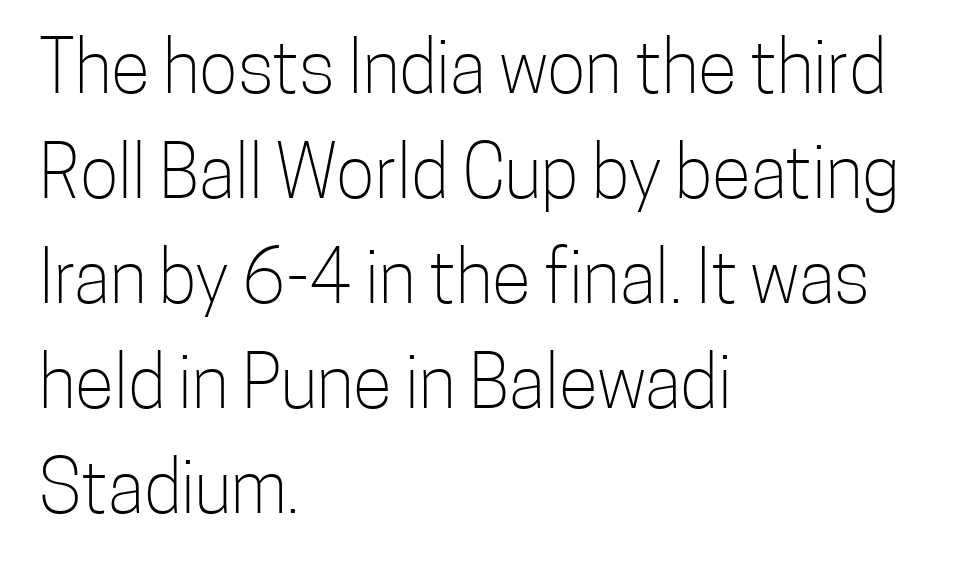
Q: Is the text bold? A: No.
Q: Is the text italic (slanted)? A: No, it is upright.
Q: Is the typeface a serif or a sans-serif typeface? A: Sans-serif.
Q: Is the text underlined? A: No.
Q: How is the paragraph aligned? A: Left-aligned.
Q: Is the spacing between letters normal or unusually wide? A: Normal.
Q: Is the spacing between lines tight, normal or loose? A: Normal.
Q: Width (condensed, normal, or wide)? A: Condensed.
Q: Stroke contrast? A: Low.
Q: x-height? A: Medium.
Q: Monospaced? A: No.
